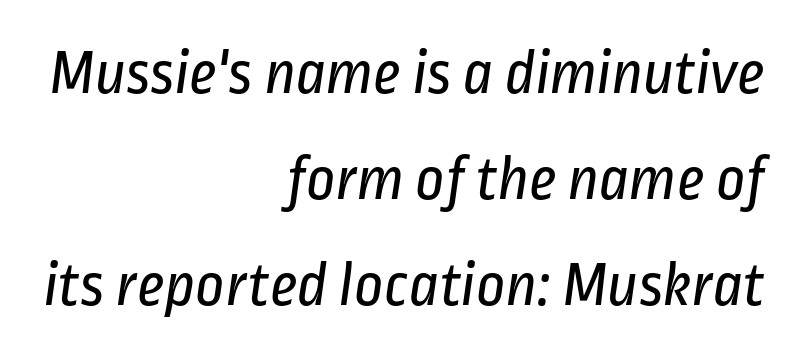
{"serif": "no", "bold": "no", "weight": "regular", "width": "condensed", "stroke_contrast": "low", "x_height": "medium", "monospaced": "no", "underline": "no", "align": "right", "line_spacing": "normal", "line_spacing_ratio": 1.66, "letter_spacing": "normal", "letter_spacing_em": 0.0, "glyph_px": 64}
